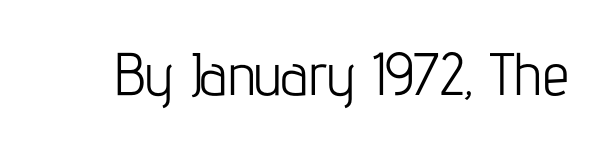
The image shows 60 px light, condensed sans-serif type, upright; set normal letter spacing, not underlined; low stroke contrast and a medium x-height.
